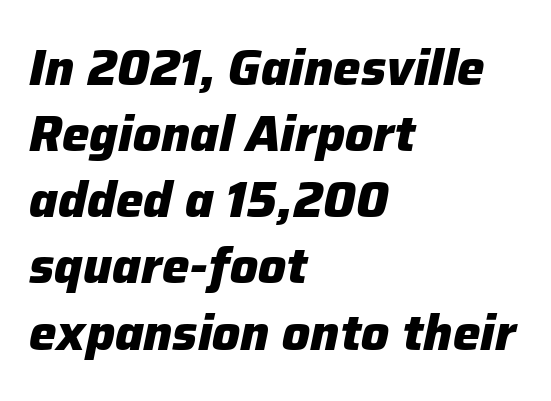
Q: Is the text bold? A: Yes.
Q: Is the text italic (slanted)? A: Yes, it leans right by about 12 degrees.
Q: Is the text underlined? A: No.
Q: How is the paragraph aligned? A: Left-aligned.
Q: Is the spacing between letters normal or unusually wide? A: Normal.
Q: Is the spacing between lines tight, normal or loose? A: Normal.
Q: Width (condensed, normal, or wide)? A: Normal.
Q: Stroke contrast? A: Low.
Q: x-height? A: Medium.
Q: Monospaced? A: No.
